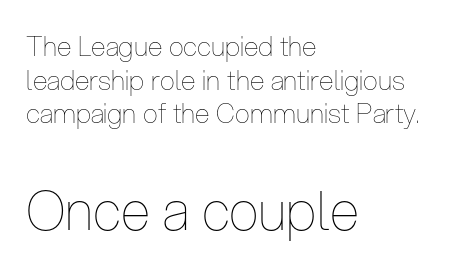
Letter spacing: default. Bigger letters appear in the bottom chunk; the top chunk is reduced. The passage shown is typed in a proportional face where columns would drift. Stems here are at most as thick as an everyday book face.
